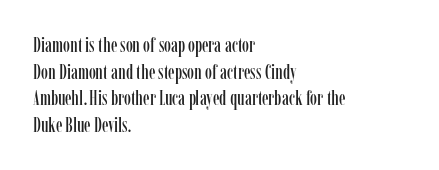
The image shows 20 px text type, upright; set left-aligned, normal line spacing (1.33x), normal letter spacing, not underlined.
